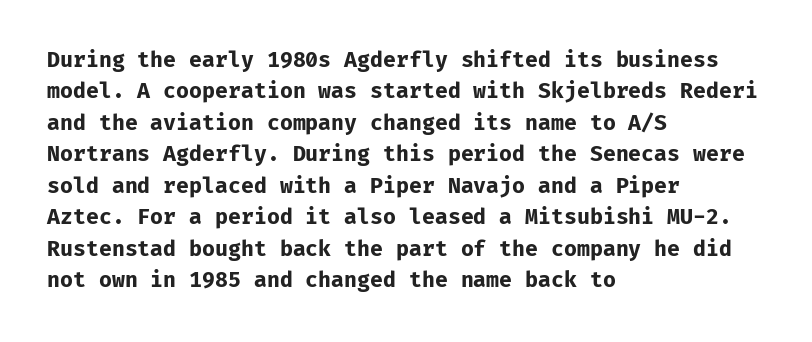
The image shows 21 px bold type, upright; set left-aligned, normal line spacing (1.5x), normal letter spacing, not underlined.
